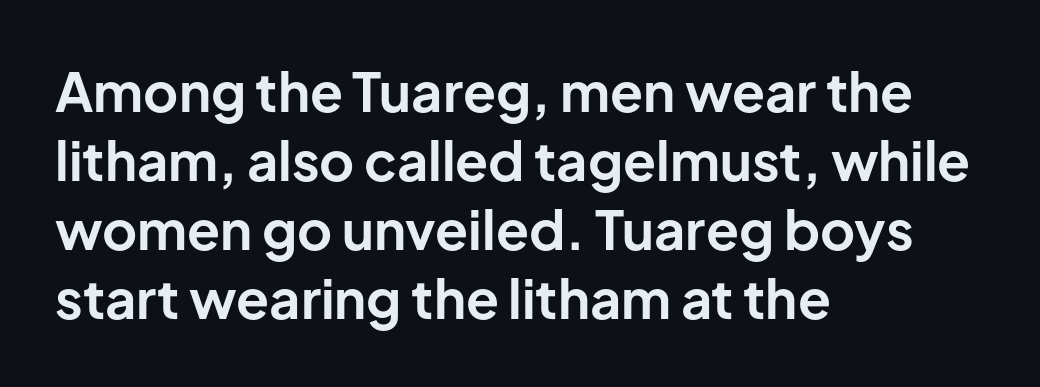
This is sans-serif lettering, the kind often seen on screens and signage. The font is running at its bold setting. The font's upright variant was chosen for this text. Varying glyph widths throughout — classic text-font behaviour.
